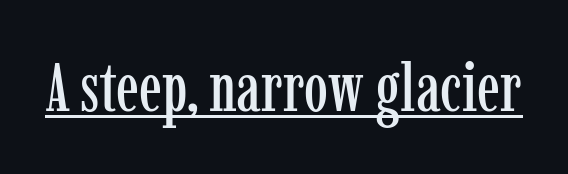
Each word holds together tightly as a unit, with standard inter-letter gaps. The sample's only ornament is a line tracing under the words. A serif font was chosen for this passage. Every stem runs plumb, perpendicular to the baseline. The letters advance in unequal steps, a hallmark of proportional type.
